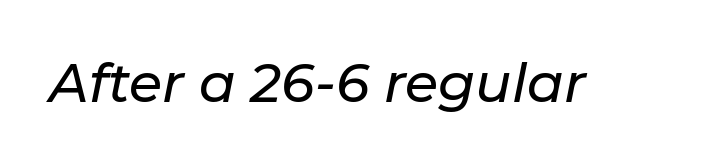
The image shows 54 px text type, italic (leaning right); set normal letter spacing, not underlined; low stroke contrast and a medium x-height.
